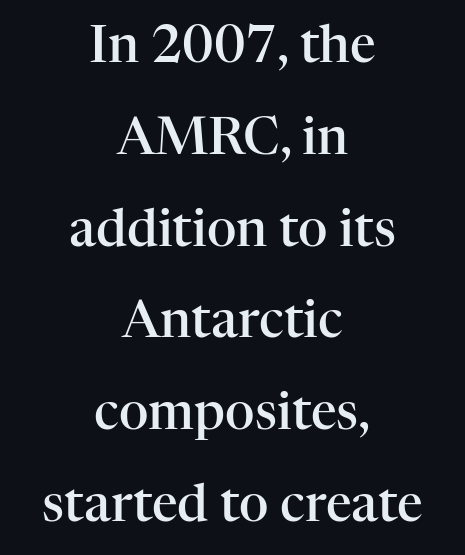
The image shows 51 px semibold serif type, upright; set centered, line spacing 1.8x, normal letter spacing, not underlined; high stroke contrast and a medium x-height.
